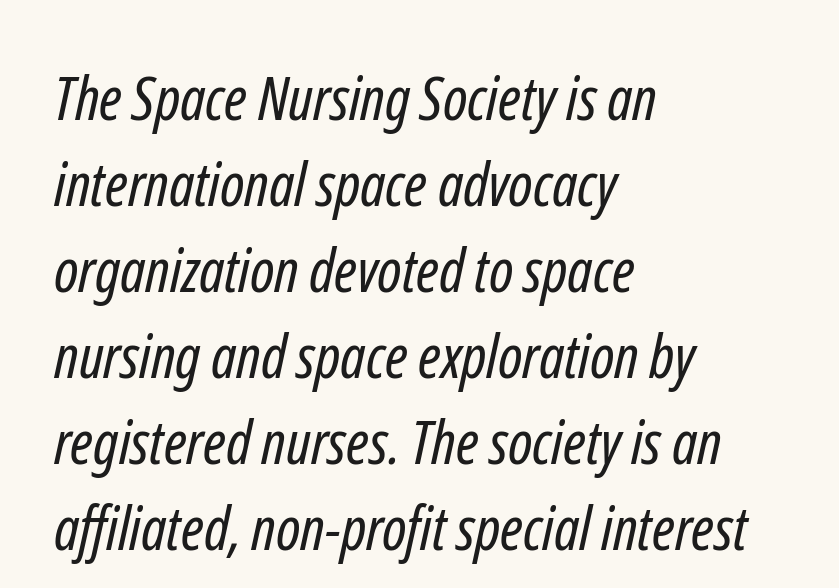
Characters follow at the spacing the type designer built in. Is this a fixed-width face? No — the glyphs have proportional, varying widths. The rendering shows plain stroke endings on the letterforms — a sans-serif design. If you drew a ruler down the left edge, every line would touch it. The foot of each line stays bare and open.
